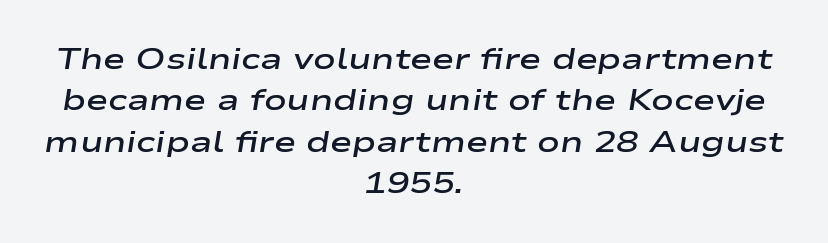
Q: Is the text bold? A: Semi-bold.
Q: Is the text italic (slanted)? A: Yes, it leans right by about 9 degrees.
Q: Is the text underlined? A: No.
Q: How is the paragraph aligned? A: Centered.
Q: Is the spacing between letters normal or unusually wide? A: Normal.
Q: Is the spacing between lines tight, normal or loose? A: Normal.
Q: Width (condensed, normal, or wide)? A: Wide.
Q: Stroke contrast? A: Low.
Q: x-height? A: Medium.
Q: Monospaced? A: No.
